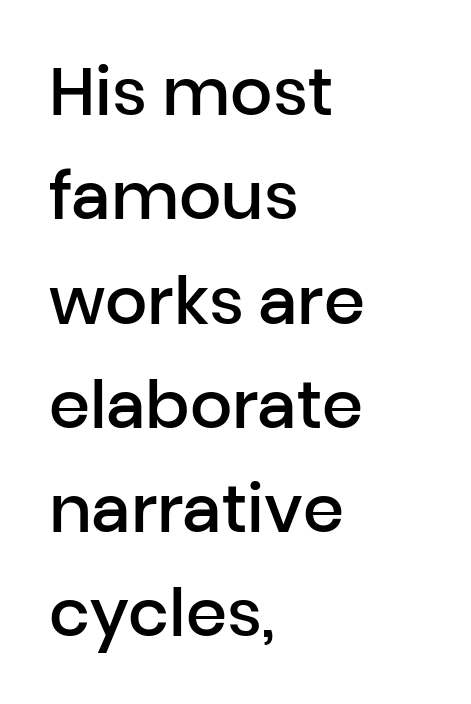
Q: Is the text bold? A: Semi-bold.
Q: Is the text italic (slanted)? A: No, it is upright.
Q: Is the typeface a serif or a sans-serif typeface? A: Sans-serif.
Q: Is the text underlined? A: No.
Q: How is the paragraph aligned? A: Left-aligned.
Q: Is the spacing between letters normal or unusually wide? A: Normal.
Q: Is the spacing between lines tight, normal or loose? A: Normal.
Q: Width (condensed, normal, or wide)? A: Normal.
Q: Stroke contrast? A: Low.
Q: x-height? A: Medium.
Q: Monospaced? A: No.
